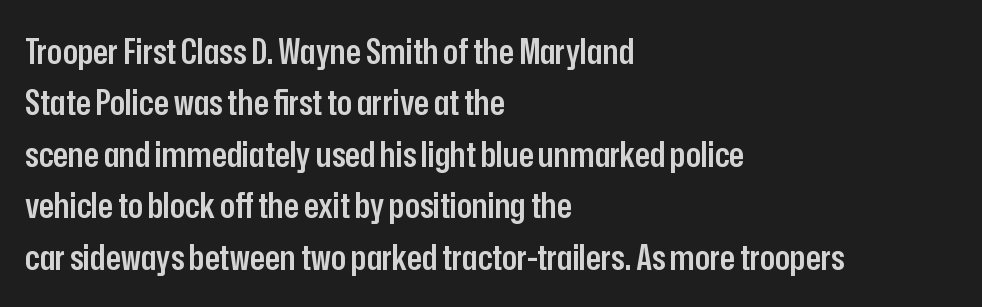
Q: Is the text bold? A: Semi-bold.
Q: Is the text italic (slanted)? A: No, it is upright.
Q: Is the typeface a serif or a sans-serif typeface? A: Sans-serif.
Q: Is the text underlined? A: No.
Q: How is the paragraph aligned? A: Left-aligned.
Q: Is the spacing between letters normal or unusually wide? A: Normal.
Q: Is the spacing between lines tight, normal or loose? A: Normal.
Q: Width (condensed, normal, or wide)? A: Condensed.
Q: Stroke contrast? A: Low.
Q: x-height? A: Medium.
Q: Monospaced? A: No.
